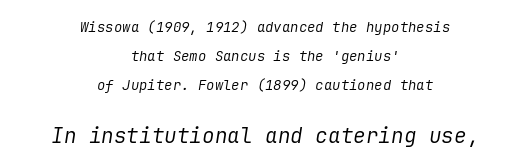
The image shows 21 px text type, italic (leaning right); set centered, loose line spacing (2.07x), normal letter spacing, not underlined; the second (bottom) block is 1.5x larger.
